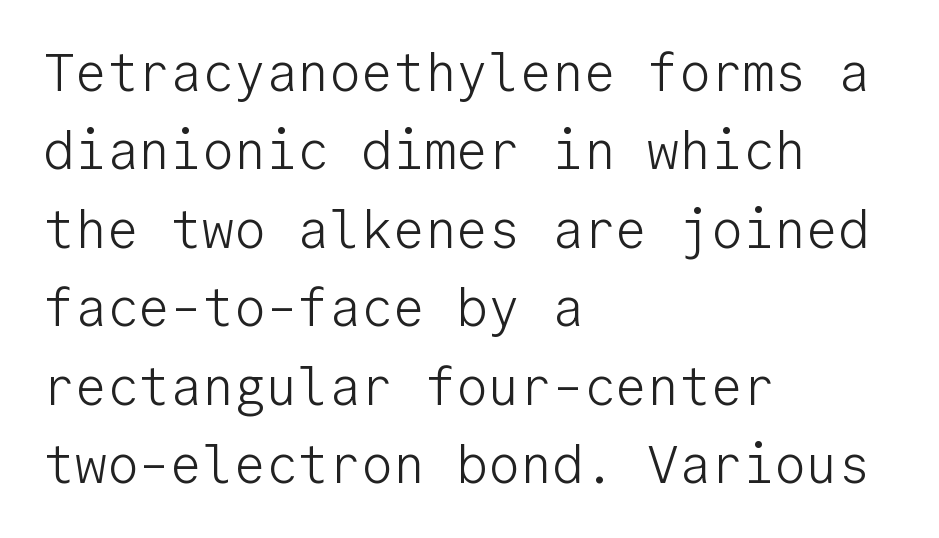
{"serif": "no", "italic": "no", "bold": "no", "weight": "light", "width": "normal", "stroke_contrast": "low", "x_height": "medium", "monospaced": "yes", "underline": "no", "align": "left", "line_spacing": "normal", "line_spacing_ratio": 1.48, "letter_spacing": "normal", "letter_spacing_em": 0.0, "glyph_px": 53}
